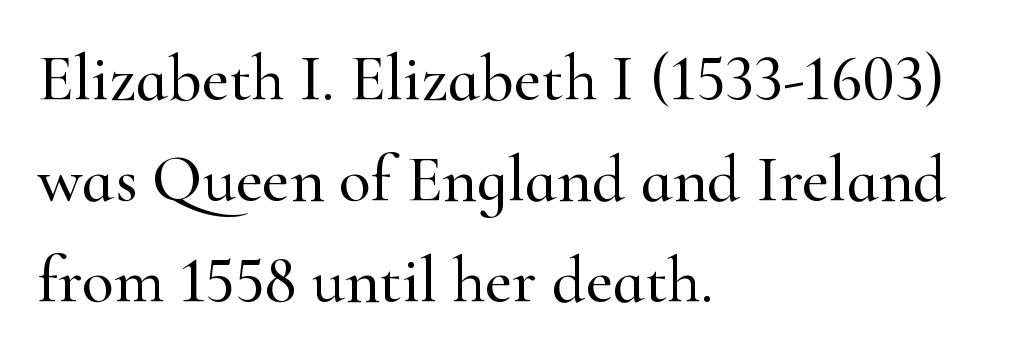
{"serif": "yes", "italic": "no", "width": "normal", "stroke_contrast": "high", "x_height": "small", "monospaced": "no", "underline": "no", "align": "left", "line_spacing": "normal", "line_spacing_ratio": 1.53, "letter_spacing": "normal", "letter_spacing_em": 0.0, "glyph_px": 66}
